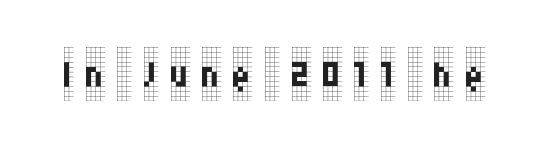
The image shows 53 px regular-weight, condensed serif type, upright; set unusually wide letter spacing (+0.23 em), not underlined; low stroke contrast and a large x-height.
